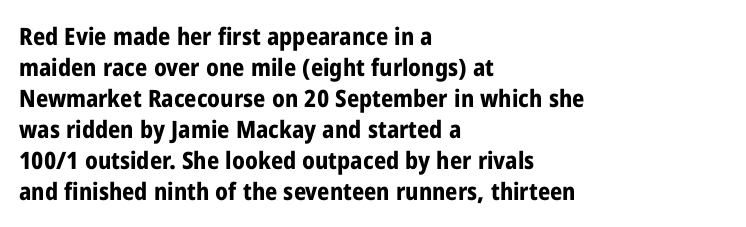
Q: Is the text bold? A: Yes.
Q: Is the text italic (slanted)? A: No, it is upright.
Q: Is the text underlined? A: No.
Q: How is the paragraph aligned? A: Left-aligned.
Q: Is the spacing between letters normal or unusually wide? A: Normal.
Q: Is the spacing between lines tight, normal or loose? A: Normal.
